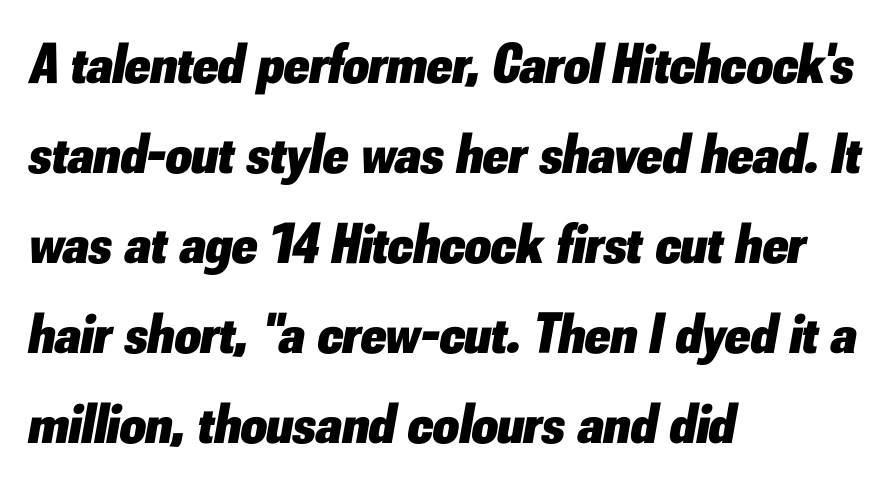
{"italic": "yes", "lean": "right", "slant_degrees": 10, "bold": "yes", "weight": "heavy", "width": "normal", "stroke_contrast": "low", "x_height": "small", "monospaced": "no", "underline": "no", "align": "left", "line_spacing": "normal", "line_spacing_ratio": 1.58, "letter_spacing": "normal", "letter_spacing_em": 0.0, "glyph_px": 57}
